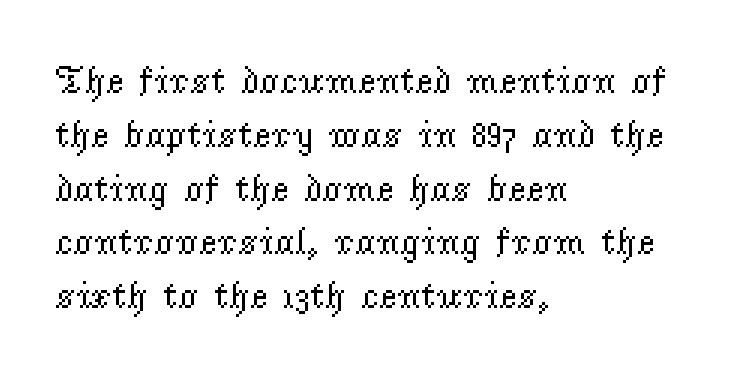
{"serif": "yes", "italic": "no", "bold": "no", "weight": "regular", "width": "normal", "stroke_contrast": "low", "x_height": "small", "monospaced": "no", "underline": "no", "align": "left", "line_spacing": "normal", "line_spacing_ratio": 1.38, "letter_spacing": "normal", "letter_spacing_em": 0.0, "glyph_px": 39}
